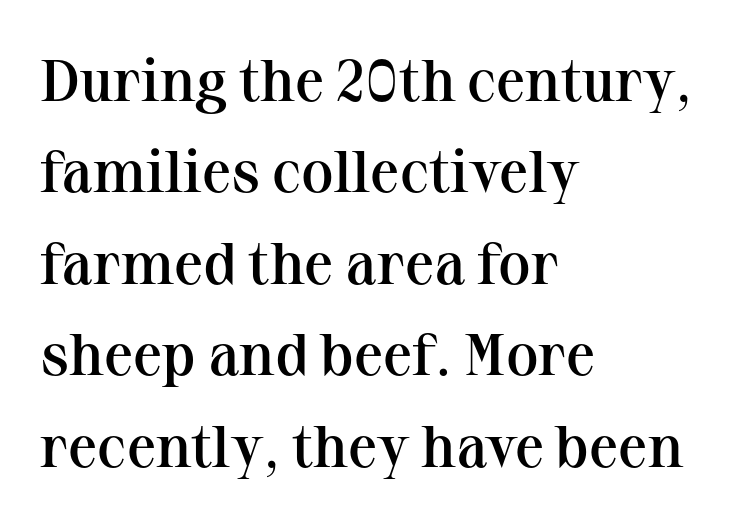
The image shows 59 px semibold serif type, upright; set left-aligned, normal line spacing (1.55x), normal letter spacing, not underlined; medium stroke contrast and a medium x-height.
